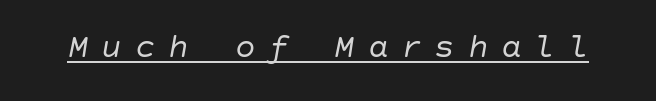
The image shows 34 px regular-weight type, italic (leaning right); set unusually wide letter spacing (+0.38 em), underlined; low stroke contrast and a large x-height.
